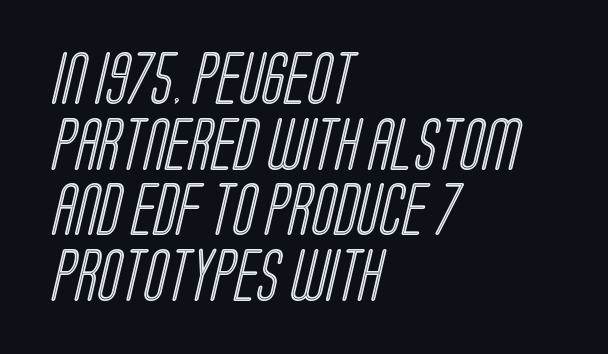
No extra tracking has been applied to these lines. The area under the type is left untouched. A classic flush-left, rag-right setting is used for this passage. The face used here is proportionally spaced, like ordinary book or web type.
